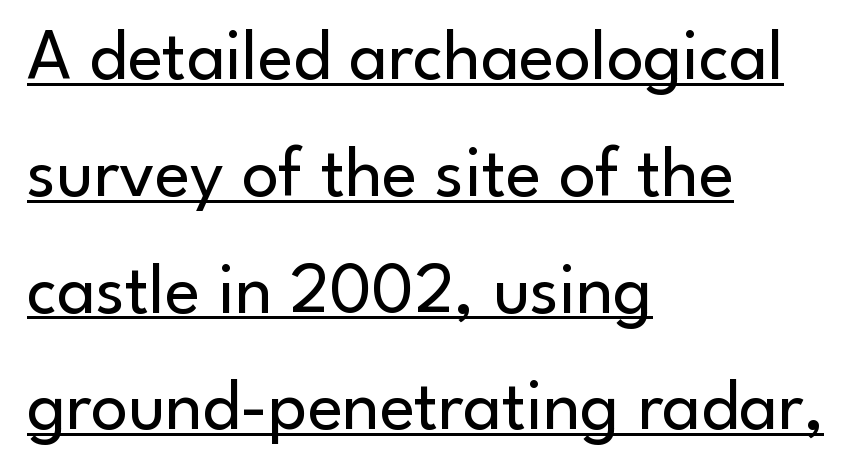
{"serif": "no", "italic": "no", "bold": "no", "weight": "regular", "width": "normal", "stroke_contrast": "low", "x_height": "small", "monospaced": "no", "underline": "yes", "align": "left", "line_spacing": "normal", "line_spacing_ratio": 1.6, "letter_spacing": "normal", "letter_spacing_em": 0.0, "glyph_px": 73}
